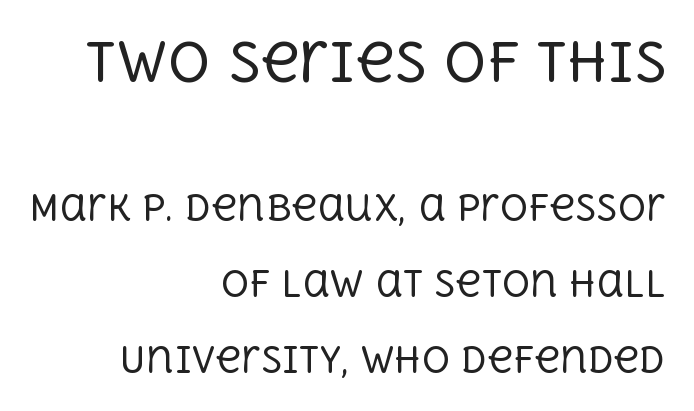
The paragraph shown leans on its right margin. Stroke thickness stays within the range of a standard reading face or lighter. Horizontal bands of white between lines are thick stripes. Which of the two is more prominent by size? The first, at the top. You could call the tracking neutral — neither tight nor loose.
